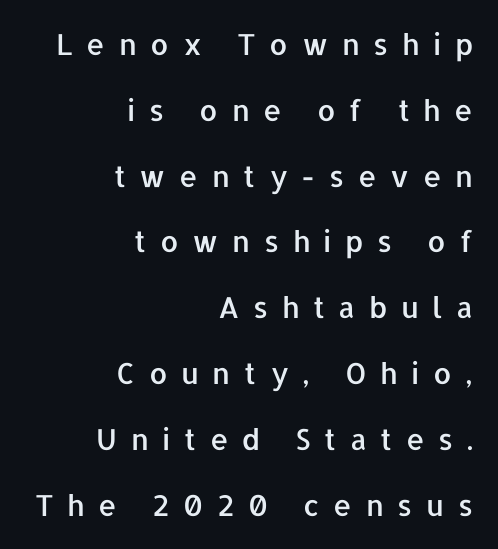
Q: Is the text italic (slanted)? A: No, it is upright.
Q: Is the typeface a serif or a sans-serif typeface? A: Sans-serif.
Q: Is the text underlined? A: No.
Q: How is the paragraph aligned? A: Right-aligned.
Q: Is the spacing between letters normal or unusually wide? A: Unusually wide.
Q: Is the spacing between lines tight, normal or loose? A: Loose.
Q: Width (condensed, normal, or wide)? A: Normal.
Q: Stroke contrast? A: Low.
Q: x-height? A: Medium.
Q: Monospaced? A: No.
